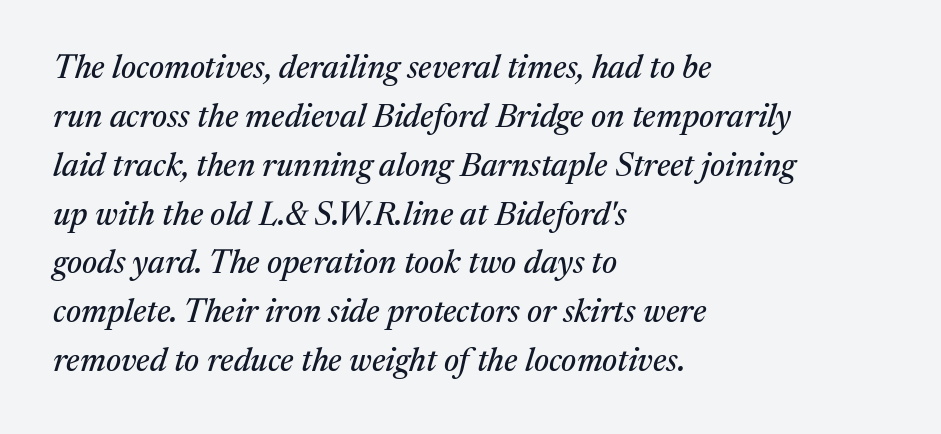
The image shows 33 px serif type, italic (leaning right); set left-aligned, normal line spacing (1.48x), normal letter spacing, not underlined; medium stroke contrast and a medium x-height.
